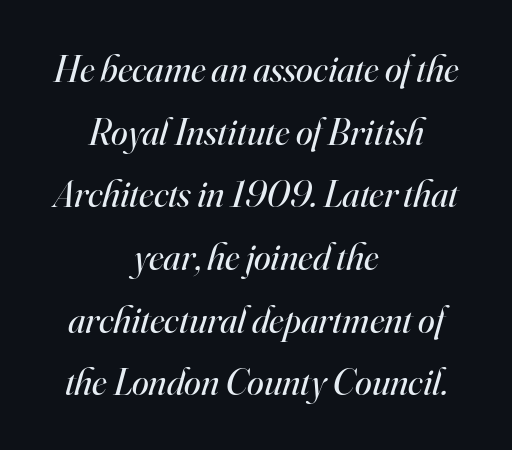
You can tell from the footed stems that serif type was used. The face used here has a pronounced slope to its letters. Descender tails drop into unmarked territory. Letter spacing: default. Line starts and ends both wander, symmetrically. This block has exactly the height ordinary leading produces.
